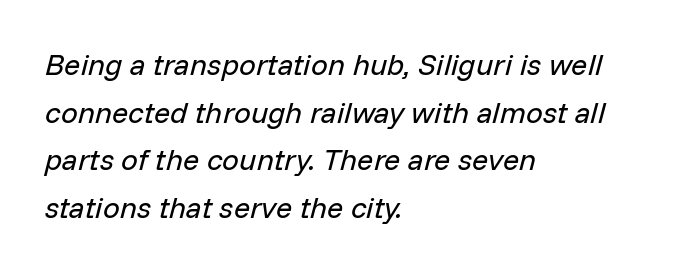
{"italic": "yes", "lean": "right", "slant_degrees": 14, "bold": "no", "weight": "regular", "width": "normal", "stroke_contrast": "low", "x_height": "medium", "monospaced": "no", "underline": "no", "align": "left", "line_spacing": "normal", "line_spacing_ratio": 1.59, "letter_spacing": "normal", "letter_spacing_em": 0.0, "glyph_px": 30}
